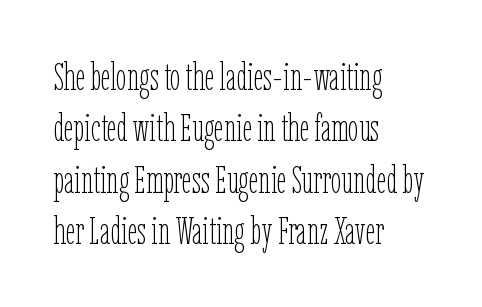
The image shows 38 px thin, condensed type, upright; set left-aligned, normal line spacing (1.35x), normal letter spacing, not underlined; low stroke contrast and a medium x-height.
